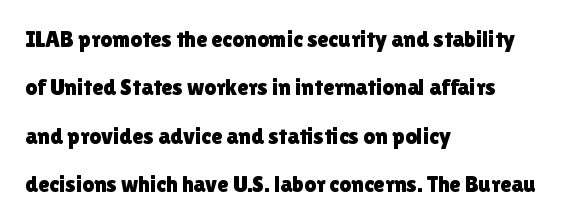
{"italic": "no", "underline": "no", "align": "left", "line_spacing": "loose", "line_spacing_ratio": 2.1, "letter_spacing": "normal", "letter_spacing_em": 0.0, "glyph_px": 23}
